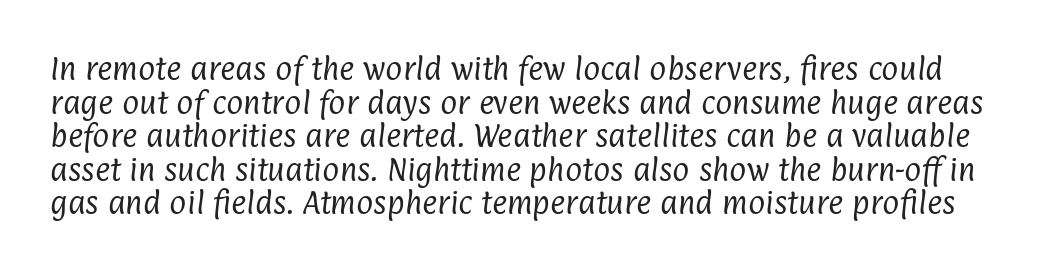
Q: Is the text bold? A: No.
Q: Is the text underlined? A: No.
Q: Is the spacing between letters normal or unusually wide? A: Normal.
Q: Is the spacing between lines tight, normal or loose? A: Normal.
